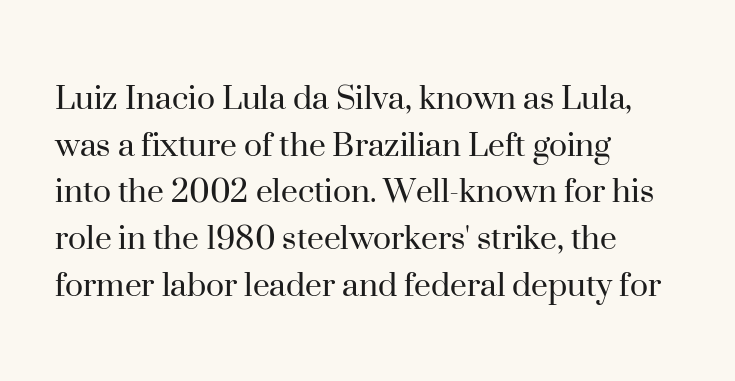
Q: Is the text bold? A: No.
Q: Is the text italic (slanted)? A: No, it is upright.
Q: Is the typeface a serif or a sans-serif typeface? A: Serif.
Q: Is the text underlined? A: No.
Q: How is the paragraph aligned? A: Left-aligned.
Q: Is the spacing between letters normal or unusually wide? A: Normal.
Q: Width (condensed, normal, or wide)? A: Normal.
Q: Stroke contrast? A: High.
Q: x-height? A: Small.
Q: Monospaced? A: No.
